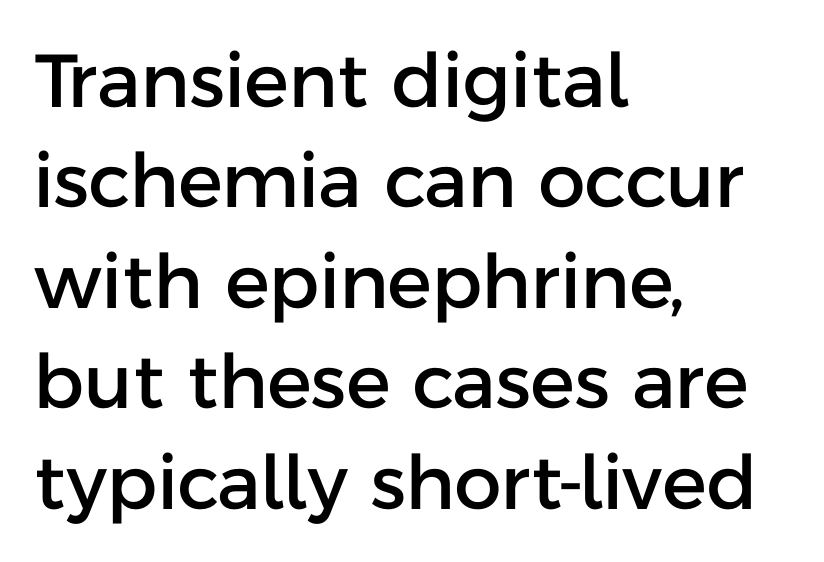
Q: Is the text italic (slanted)? A: No, it is upright.
Q: Is the typeface a serif or a sans-serif typeface? A: Sans-serif.
Q: Is the text underlined? A: No.
Q: How is the paragraph aligned? A: Left-aligned.
Q: Is the spacing between letters normal or unusually wide? A: Normal.
Q: Is the spacing between lines tight, normal or loose? A: Normal.
Q: Width (condensed, normal, or wide)? A: Normal.
Q: Stroke contrast? A: Low.
Q: x-height? A: Medium.
Q: Monospaced? A: No.
